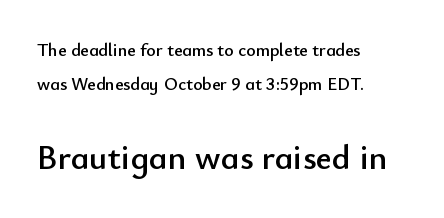
{"serif": "no", "italic": "no", "width": "normal", "stroke_contrast": "low", "x_height": "small", "monospaced": "no", "underline": "no", "align": "left", "line_spacing_ratio": 1.87, "letter_spacing": "normal", "letter_spacing_em": 0.0, "larger_block": "second", "size_ratio": 1.94, "glyph_px": 35}
